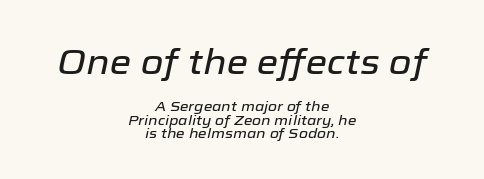
Where is the straight margin? There isn't one; the lines are centered. These lines huddle together more closely than default settings would place them. Descenders are the only things crossing below the line. Does extra space separate the letters? No, they use regular spacing. Block one is the big one; block two sits smaller underneath. This sample has the flowing, uneven cadence of proportional lettering.
